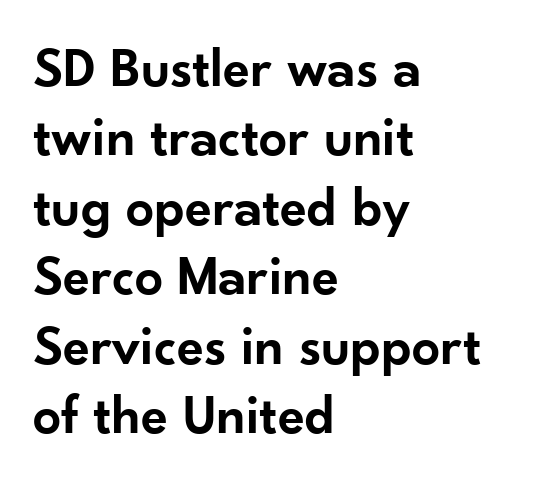
{"serif": "no", "italic": "no", "bold": "semi", "weight": "semibold", "width": "normal", "stroke_contrast": "low", "x_height": "small", "monospaced": "no", "underline": "no", "align": "left", "line_spacing_ratio": 1.24, "letter_spacing": "normal", "letter_spacing_em": 0.0, "glyph_px": 56}
